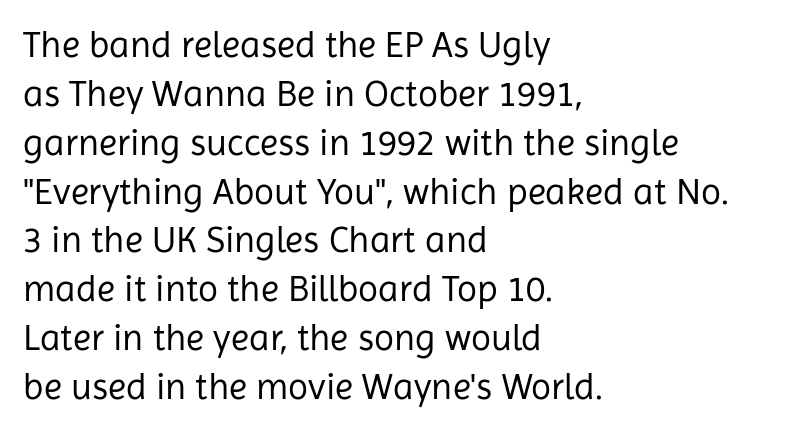
The image shows 37 px regular-weight sans-serif type, upright; set left-aligned, normal line spacing (1.32x), normal letter spacing, not underlined; low stroke contrast and a medium x-height.
